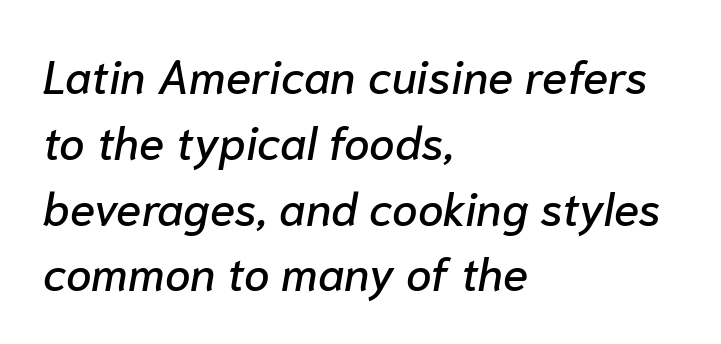
{"italic": "yes", "lean": "right", "slant_degrees": 10, "width": "normal", "stroke_contrast": "low", "x_height": "medium", "monospaced": "no", "underline": "no", "align": "left", "line_spacing": "normal", "line_spacing_ratio": 1.43, "letter_spacing": "normal", "letter_spacing_em": 0.0, "glyph_px": 46}
